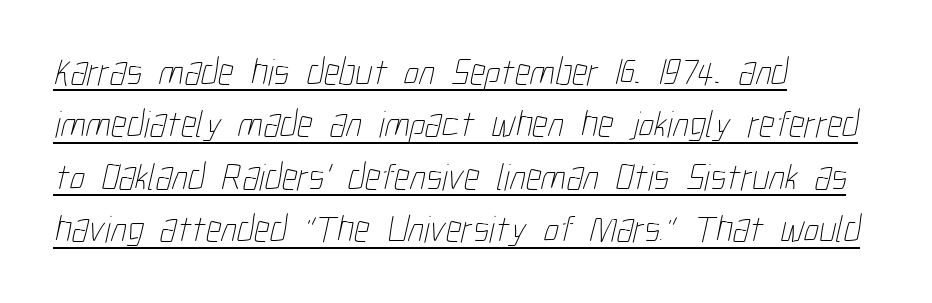
Q: Is the text bold? A: No.
Q: Is the text underlined? A: Yes.
Q: How is the paragraph aligned? A: Left-aligned.
Q: Is the spacing between letters normal or unusually wide? A: Normal.
Q: Is the spacing between lines tight, normal or loose? A: Normal.
Q: Width (condensed, normal, or wide)? A: Condensed.
Q: Stroke contrast? A: Low.
Q: x-height? A: Medium.
Q: Monospaced? A: No.
